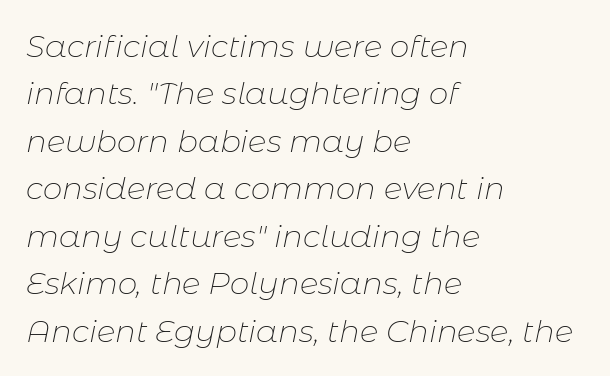
{"italic": "yes", "lean": "right", "slant_degrees": 11, "bold": "no", "weight": "thin", "width": "normal", "stroke_contrast": "low", "x_height": "medium", "monospaced": "no", "underline": "no", "align": "left", "line_spacing": "normal", "line_spacing_ratio": 1.53, "letter_spacing": "normal", "letter_spacing_em": 0.0, "glyph_px": 31}
